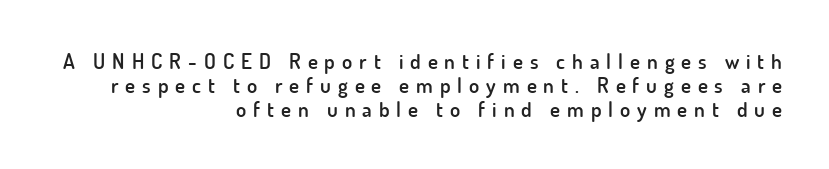
Closely set lines give the paragraph a compact silhouette. Italic? Not at all — the glyphs are vertical. This sample is right-justified, so line beginnings fall wherever the words allow. Inter-character spacing is expanded well beyond the font's built-in metrics. The words here are not underlined.
